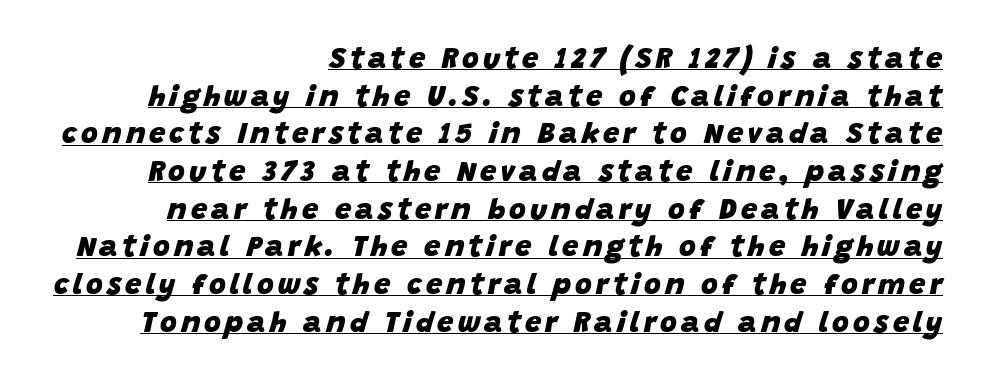
Q: Is the text bold? A: Yes.
Q: Is the text italic (slanted)? A: Yes, it leans right by about 15 degrees.
Q: Is the text underlined? A: Yes.
Q: How is the paragraph aligned? A: Right-aligned.
Q: Is the spacing between lines tight, normal or loose? A: Normal.
Q: Width (condensed, normal, or wide)? A: Normal.
Q: Stroke contrast? A: Low.
Q: x-height? A: Large.
Q: Monospaced? A: No.
